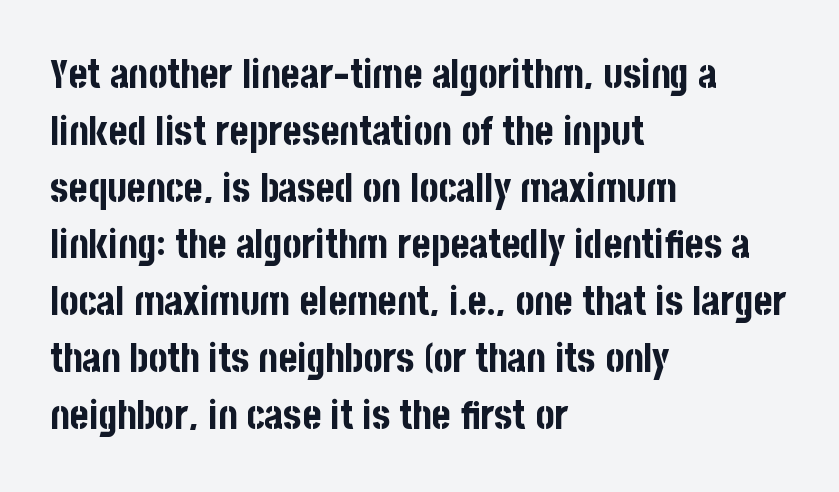
Q: Is the text bold? A: Yes.
Q: Is the text italic (slanted)? A: No, it is upright.
Q: Is the typeface a serif or a sans-serif typeface? A: Sans-serif.
Q: Is the text underlined? A: No.
Q: How is the paragraph aligned? A: Left-aligned.
Q: Is the spacing between letters normal or unusually wide? A: Normal.
Q: Is the spacing between lines tight, normal or loose? A: Normal.
Q: Width (condensed, normal, or wide)? A: Condensed.
Q: Stroke contrast? A: Low.
Q: x-height? A: Large.
Q: Monospaced? A: No.
